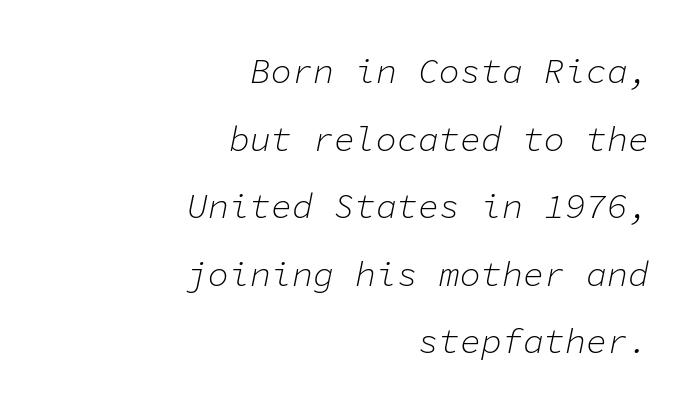
No letter is thick-stroked: the sample isn't bold. This rendering leaves character spacing at its baseline value. These lines are rendered in a fixed-pitch font. The passage is arranged like a letterhead date or caption credit — flush right.
